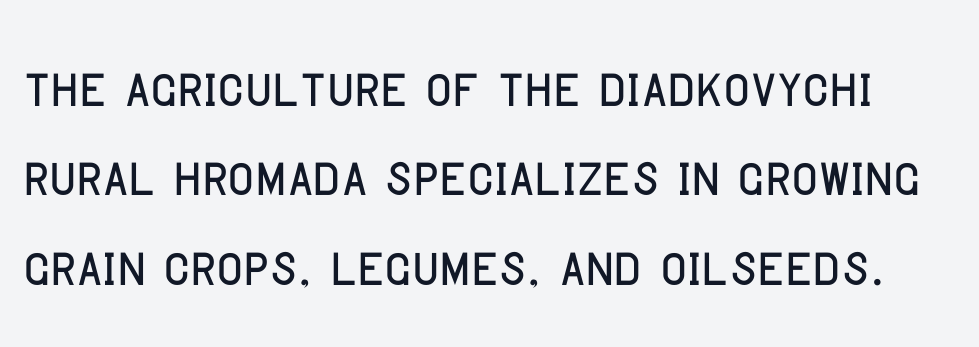
Looks like regular typesetting: each glyph gets only the width it needs. Designer's note — italics off, roman on. Letter spacing: default. The glyphs in this specimen are sans serif. Has an underline been added? It has not.
